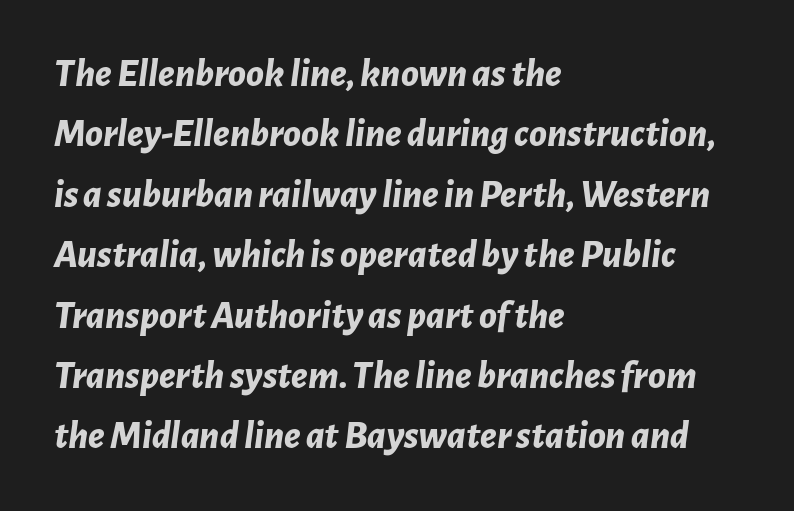
The typesetting leans heavy: a genuine bold. Italic: yes, the glyphs are oblique. What's the leading like? Ordinary, nothing unusual. Honestly, the letter spacing is just normal — you wouldn't notice it. Do the characters align in a grid? No, the font is proportional.
